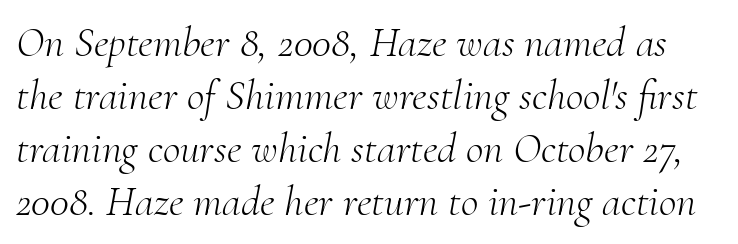
The face looks like a standard text weight, possibly lighter. These lines are rendered in a variable-pitch font. When letters slant like this, we call the style italic. Letter spacing: default.
